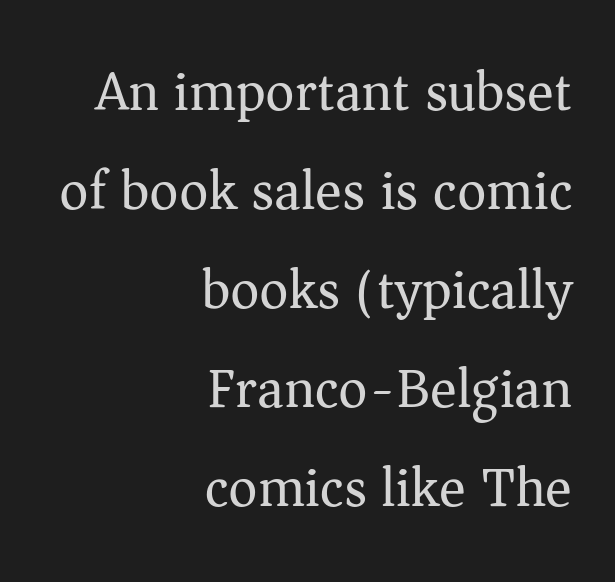
The passage shown is not underscored anywhere. Vertical strokes here are truly vertical. Leftover space on each line is placed entirely before the opening word. The horizontal fit of the characters is conventional and even. Note: serifs present on the glyphs. Is this a fixed-width face? No — the glyphs have proportional, varying widths.
